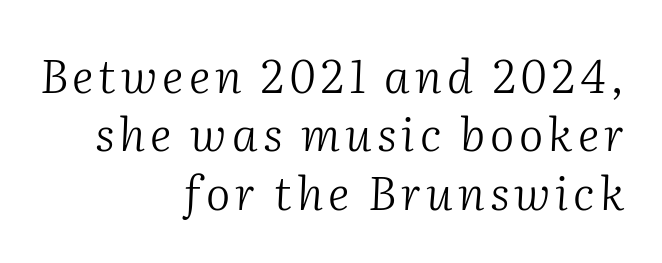
The glyphs in this specimen are seriffed. Would a proofreader flag this as italicized? Yes. Notice how the passage keeps a crisp vertical edge on the right only. Is the type heavy? It reads as light-to-regular instead. A clean baseline with only descenders dipping below it.
